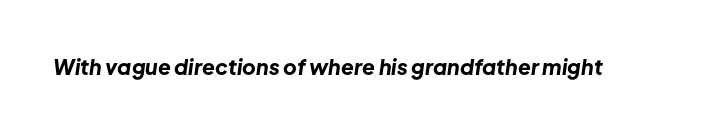
The passage shown is emphatically bold. Quick note: underline off. Here the glyphs are tracked normally, forming tight word shapes. Italic: yes, the glyphs are oblique.
